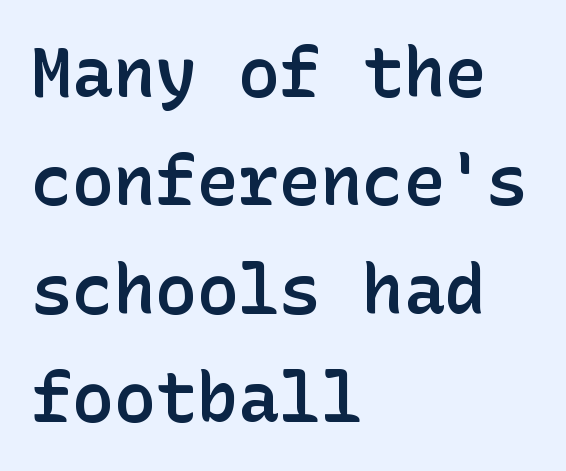
The image shows 69 px semibold sans-serif type, upright; set left-aligned, normal line spacing (1.57x), normal letter spacing, not underlined; low stroke contrast and a medium x-height.
